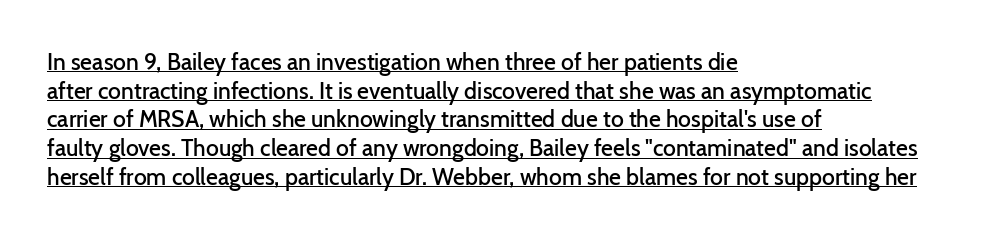
The typesetting leans somewhat heavy: a semibold. Does extra space separate the letters? No, they use regular spacing. Check the space under the baseline: a stroke is drawn there. A classic flush-left, rag-right setting is used for this passage.
